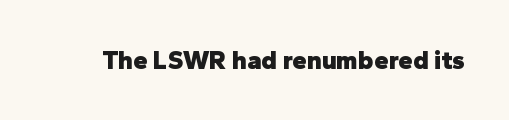
{"italic": "no", "bold": "yes", "underline": "no", "letter_spacing": "normal", "letter_spacing_em": 0.0, "glyph_px": 26}
